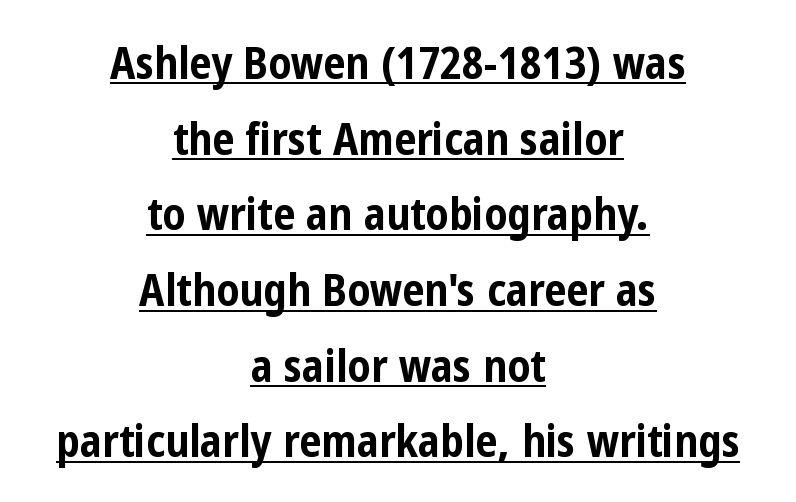
There is no visible air inserted between adjacent glyphs. The lettering stays uniformly vertical, giving the passage a roman look. A typographer would call this underscored text. Strong, thick strokes mark this as bold type. The letters carry no serifs — their stems end cleanly without finishing strokes.
